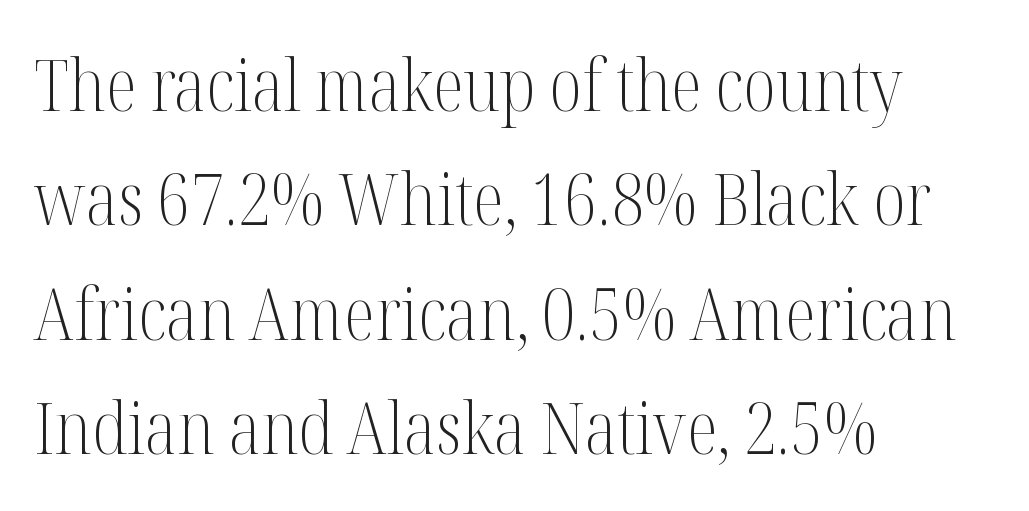
The image shows 72 px light, condensed serif type, upright; set left-aligned, normal line spacing (1.59x), normal letter spacing, not underlined; medium stroke contrast and a medium x-height.
